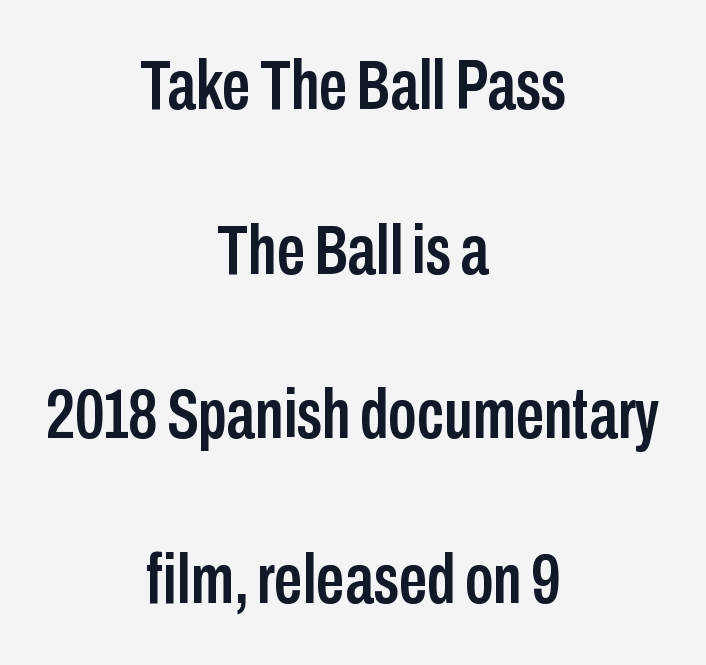
Q: Is the text italic (slanted)? A: No, it is upright.
Q: Is the typeface a serif or a sans-serif typeface? A: Sans-serif.
Q: Is the text underlined? A: No.
Q: How is the paragraph aligned? A: Centered.
Q: Is the spacing between letters normal or unusually wide? A: Normal.
Q: Is the spacing between lines tight, normal or loose? A: Loose.
Q: Width (condensed, normal, or wide)? A: Condensed.
Q: Stroke contrast? A: Low.
Q: x-height? A: Medium.
Q: Monospaced? A: No.
